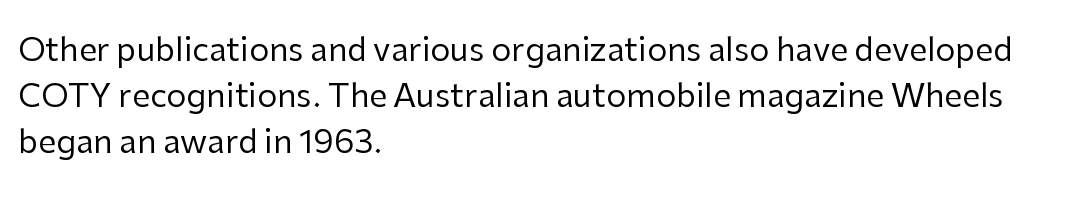
The image shows 32 px regular-weight sans-serif type, upright; set left-aligned, normal line spacing (1.44x), normal letter spacing, not underlined; low stroke contrast and a medium x-height.
